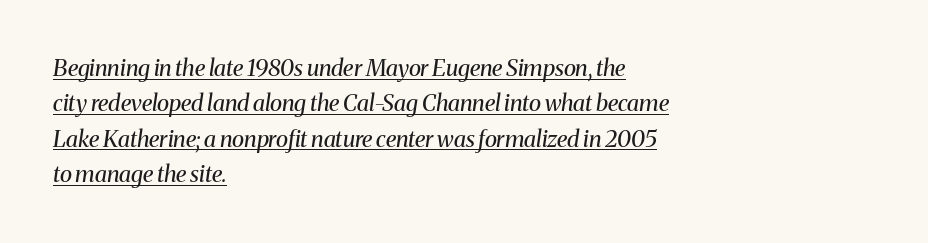
The image shows 23 px text type, italic (leaning right); set left-aligned, normal line spacing (1.54x), normal letter spacing, underlined.
